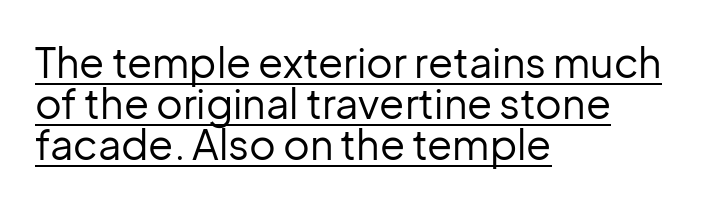
{"serif": "no", "italic": "no", "bold": "no", "weight": "regular", "width": "normal", "stroke_contrast": "low", "x_height": "medium", "monospaced": "no", "underline": "yes", "align": "left", "line_spacing": "tight", "line_spacing_ratio": 1.0, "letter_spacing": "normal", "letter_spacing_em": 0.0, "glyph_px": 41}
